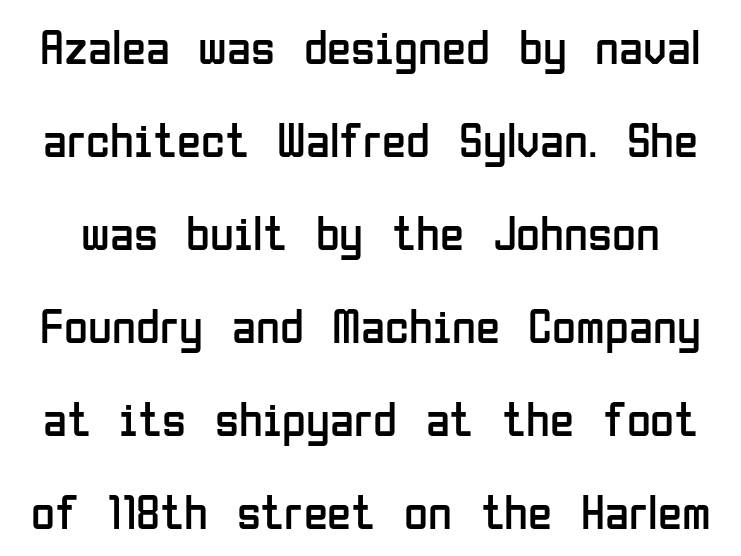
{"serif": "no", "italic": "no", "bold": "no", "weight": "regular", "width": "condensed", "stroke_contrast": "low", "x_height": "medium", "monospaced": "no", "underline": "no", "line_spacing": "loose", "line_spacing_ratio": 1.9, "letter_spacing": "normal", "letter_spacing_em": 0.0, "glyph_px": 49}
